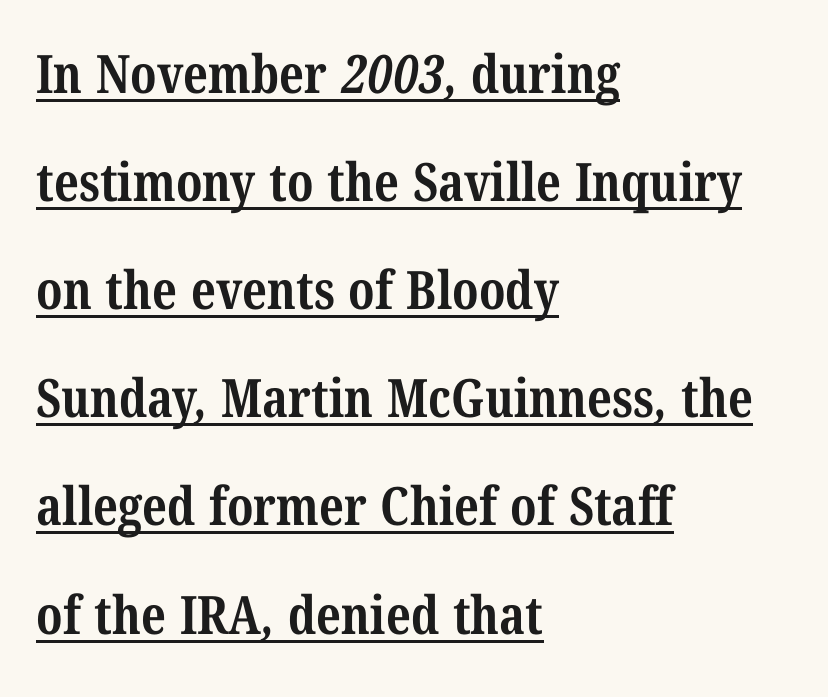
As a designer I'd log this as weight 700, bold. The face used here is rendered with its standard letterfit. The type family on display is of the serif kind. You can see a thin bar hugging the bottom of the glyphs. Interline gaps are noticeably wide in this sample.
